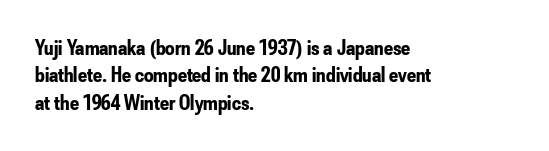
The image shows 21 px bold type, upright; set left-aligned, normal line spacing (1.3x), normal letter spacing, not underlined.
